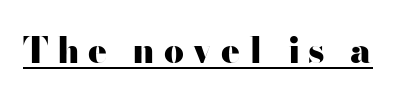
The image shows 35 px heavy, wide type, upright; set unusually wide letter spacing (+0.24 em), underlined; high stroke contrast and a small x-height.
